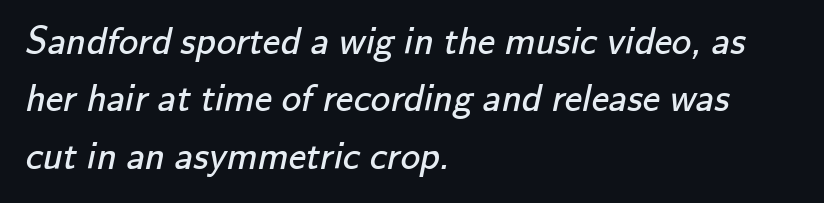
{"serif": "no", "bold": "no", "weight": "regular", "width": "normal", "stroke_contrast": "low", "x_height": "small", "monospaced": "no", "underline": "no", "align": "left", "line_spacing": "normal", "line_spacing_ratio": 1.47, "letter_spacing": "normal", "letter_spacing_em": 0.0, "glyph_px": 39}
